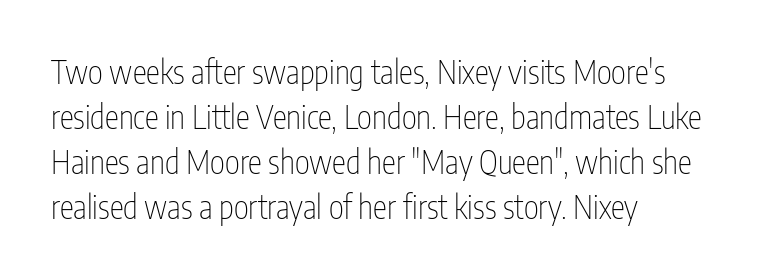
Just letters on the line, the space beneath them empty. A sans-serif font was chosen for this passage. Vertical stems look standard width or narrower in stroke. The rendering uses natural spacing where letterforms have individual widths.
